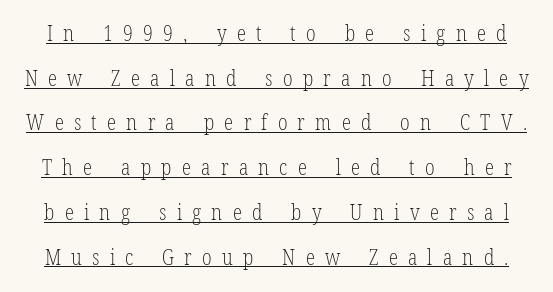
The image shows 21 px text type, upright; set loose line spacing (2.13x), unusually wide letter spacing (+0.49 em), underlined.
